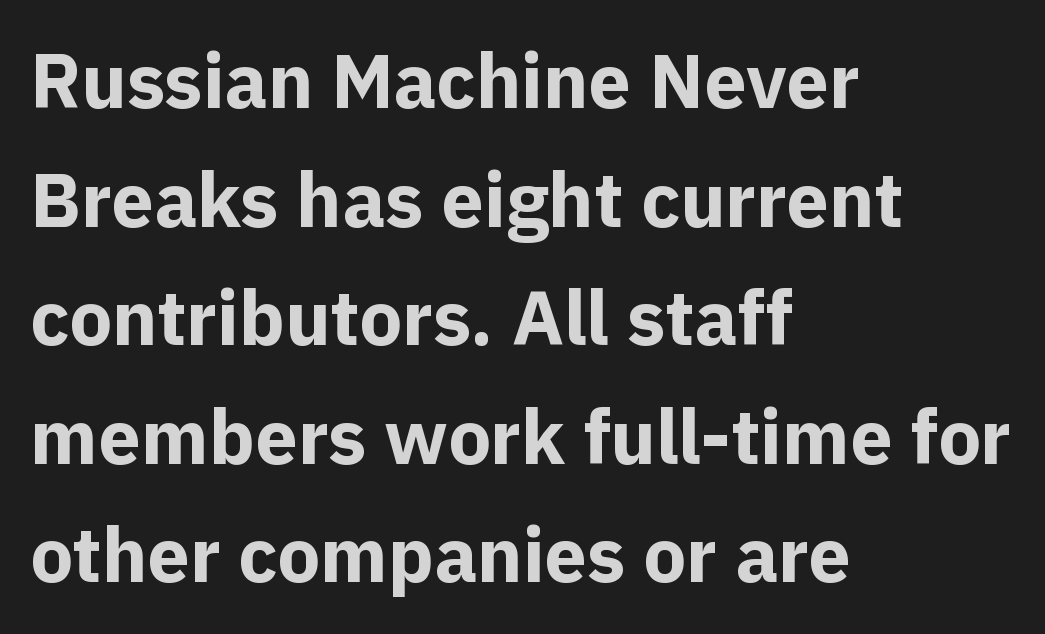
Q: Is the text bold? A: Yes.
Q: Is the text italic (slanted)? A: No, it is upright.
Q: Is the typeface a serif or a sans-serif typeface? A: Sans-serif.
Q: Is the text underlined? A: No.
Q: How is the paragraph aligned? A: Left-aligned.
Q: Is the spacing between letters normal or unusually wide? A: Normal.
Q: Is the spacing between lines tight, normal or loose? A: Normal.
Q: Width (condensed, normal, or wide)? A: Normal.
Q: x-height? A: Medium.
Q: Monospaced? A: No.
